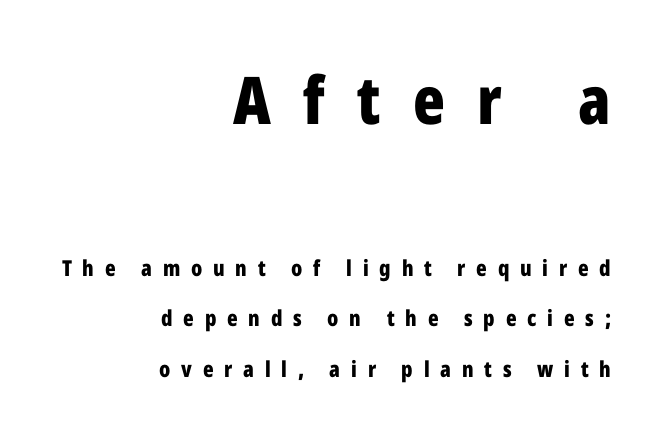
Q: Is the text bold? A: Yes.
Q: Is the text italic (slanted)? A: No, it is upright.
Q: Is the typeface a serif or a sans-serif typeface? A: Sans-serif.
Q: Is the text underlined? A: No.
Q: How is the paragraph aligned? A: Right-aligned.
Q: Is the spacing between letters normal or unusually wide? A: Unusually wide.
Q: Is the spacing between lines tight, normal or loose? A: Loose.
Q: Which block of text is set in a larger size, the first (top) or the second (bottom)? A: The first (top) one.
Q: Width (condensed, normal, or wide)? A: Condensed.
Q: Stroke contrast? A: Low.
Q: x-height? A: Medium.
Q: Monospaced? A: No.
